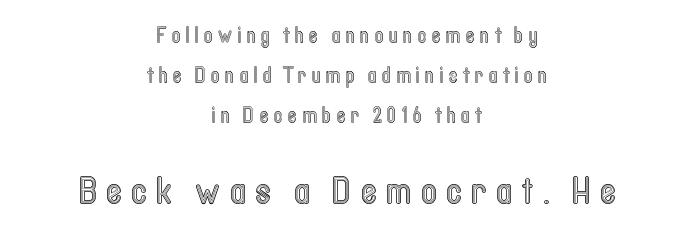
The image shows 37 px condensed type, upright; set centered, loose line spacing (1.9x), unusually wide letter spacing (+0.26 em), not underlined; the second (bottom) block is 1.76x larger; a medium x-height.
